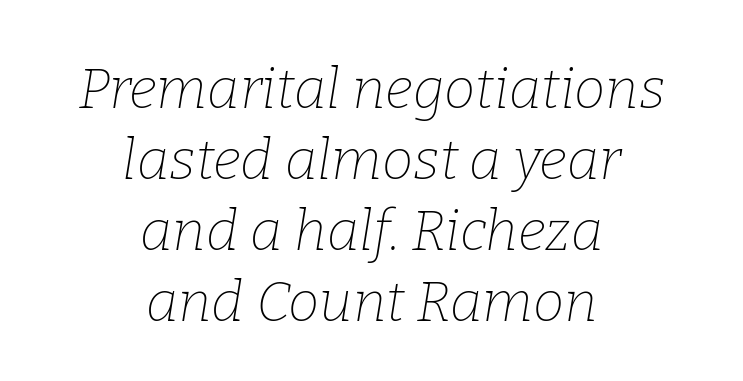
{"serif": "yes", "italic": "yes", "lean": "right", "slant_degrees": 9, "bold": "no", "weight": "thin", "width": "normal", "stroke_contrast": "low", "x_height": "medium", "monospaced": "no", "underline": "no", "align": "center", "line_spacing": "normal", "line_spacing_ratio": 1.27, "letter_spacing": "normal", "letter_spacing_em": 0.0, "glyph_px": 56}
